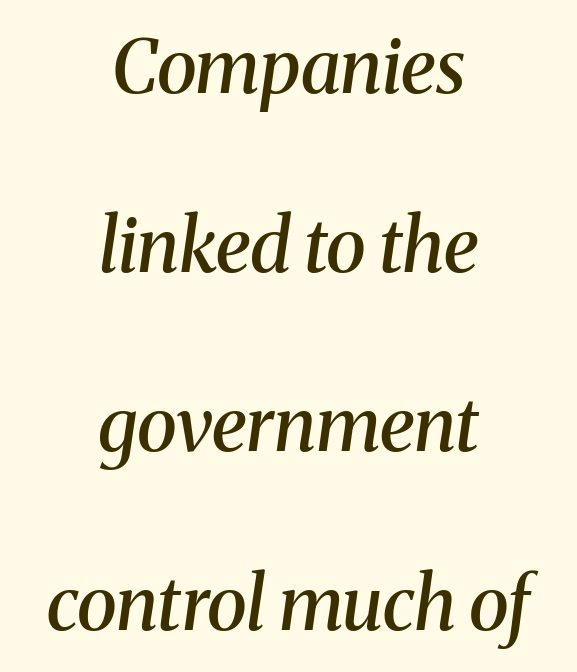
Q: Is the text bold? A: Semi-bold.
Q: Is the text italic (slanted)? A: Yes, it leans right by about 8 degrees.
Q: Is the typeface a serif or a sans-serif typeface? A: Serif.
Q: Is the text underlined? A: No.
Q: How is the paragraph aligned? A: Centered.
Q: Is the spacing between letters normal or unusually wide? A: Normal.
Q: Is the spacing between lines tight, normal or loose? A: Loose.
Q: Width (condensed, normal, or wide)? A: Normal.
Q: Stroke contrast? A: Medium.
Q: x-height? A: Medium.
Q: Monospaced? A: No.
